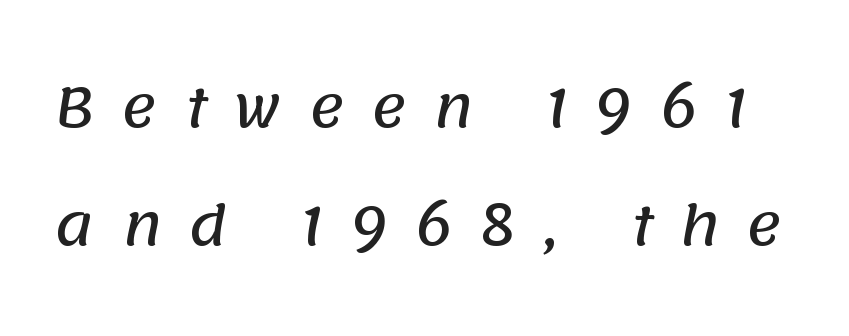
Q: Is the typeface a serif or a sans-serif typeface? A: Sans-serif.
Q: Is the text underlined? A: No.
Q: Is the spacing between letters normal or unusually wide? A: Unusually wide.
Q: Is the spacing between lines tight, normal or loose? A: Loose.
Q: Width (condensed, normal, or wide)? A: Normal.
Q: Stroke contrast? A: Low.
Q: x-height? A: Large.
Q: Monospaced? A: No.
